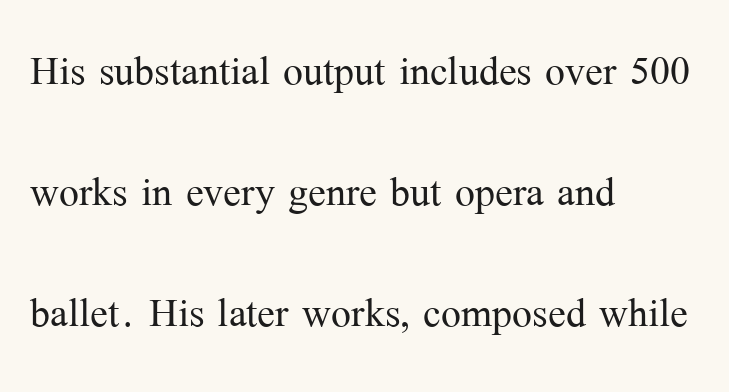
Line spacing here is loose. The text block is weighted toward the left margin, trailing off unevenly rightward. Only glyphs here, with clear space below each row. The horizontal fit of the characters is conventional and even. Is this a heavy cut? Hardly; it is regular or lighter.
